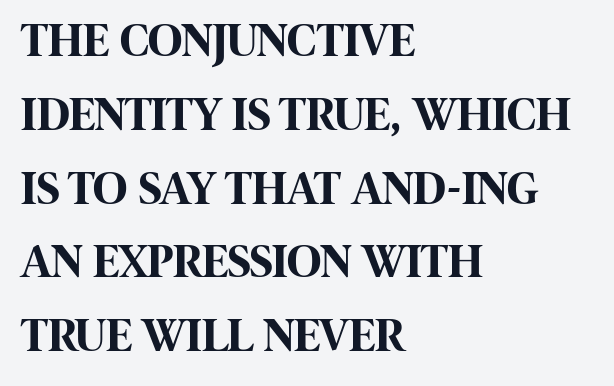
The image shows 47 px bold, condensed sans-serif type, upright; set left-aligned, normal line spacing (1.57x), normal letter spacing, not underlined; high stroke contrast and a large x-height.
